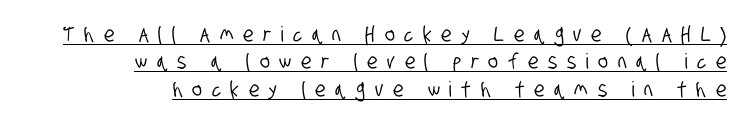
Q: Is the text underlined? A: Yes.
Q: How is the paragraph aligned? A: Right-aligned.
Q: Is the spacing between letters normal or unusually wide? A: Unusually wide.
Q: Is the spacing between lines tight, normal or loose? A: Normal.
